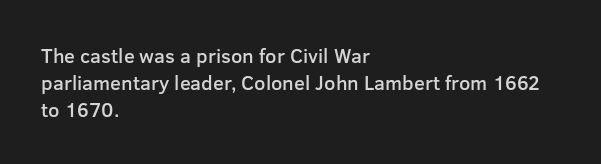
{"italic": "no", "bold": "semi", "underline": "no", "align": "left", "line_spacing": "normal", "line_spacing_ratio": 1.34, "letter_spacing": "normal", "letter_spacing_em": 0.0, "glyph_px": 20}
